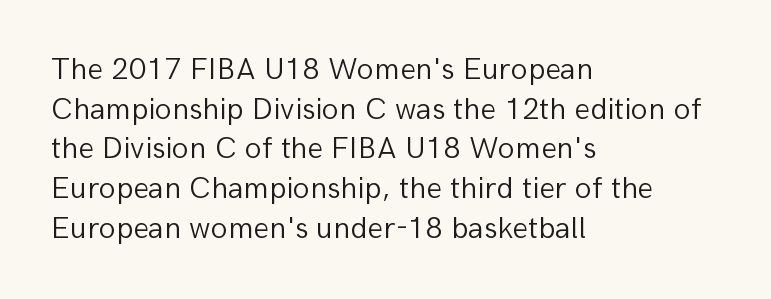
The image shows 31 px light sans-serif type, upright; set left-aligned, normal line spacing (1.28x), normal letter spacing, not underlined; low stroke contrast and a medium x-height.
